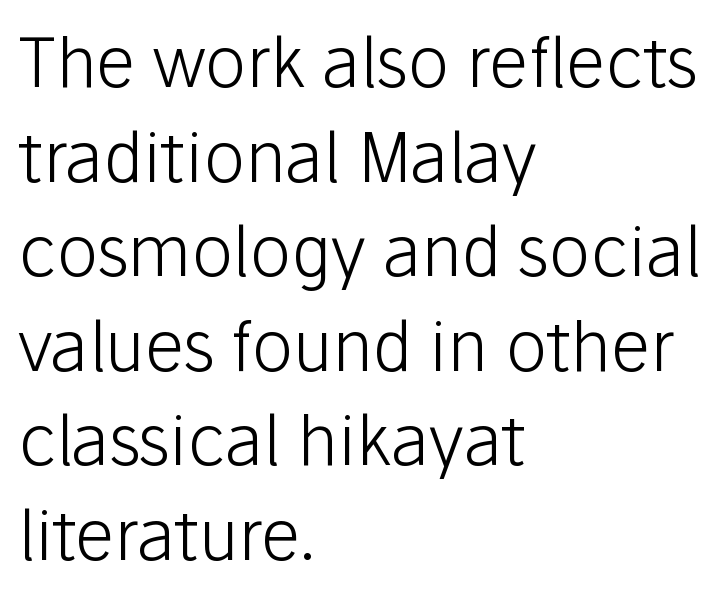
The image shows 69 px light sans-serif type, upright; set left-aligned, normal line spacing (1.37x), normal letter spacing, not underlined; low stroke contrast and a medium x-height.
